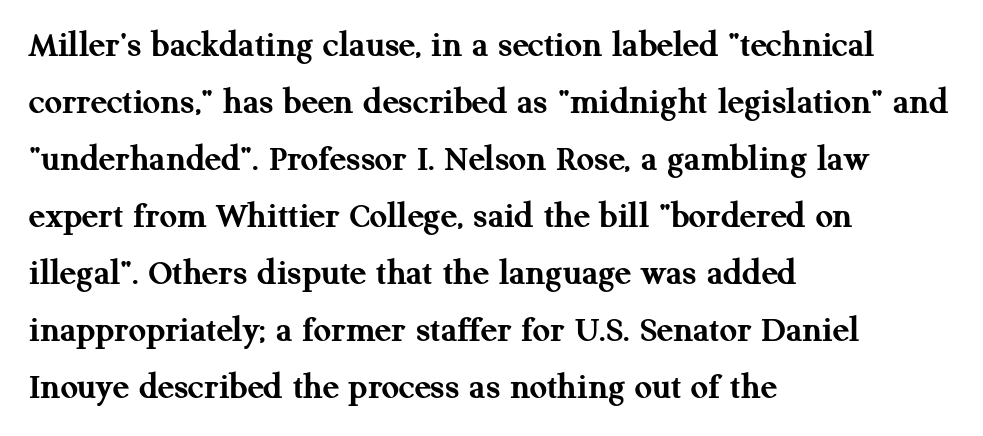
The image shows 38 px semibold serif type, upright; set left-aligned, normal line spacing (1.5x), normal letter spacing, not underlined; medium stroke contrast and a medium x-height.
